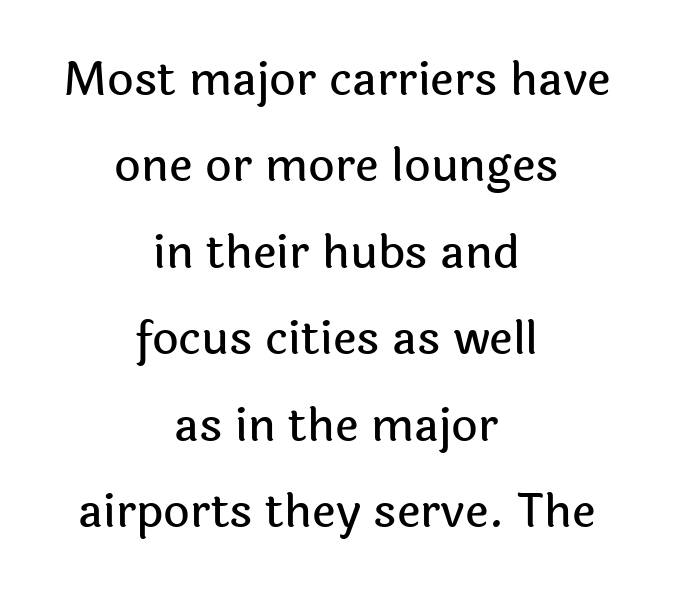
Q: Is the text italic (slanted)? A: No, it is upright.
Q: Is the typeface a serif or a sans-serif typeface? A: Sans-serif.
Q: Is the text underlined? A: No.
Q: How is the paragraph aligned? A: Centered.
Q: Is the spacing between letters normal or unusually wide? A: Normal.
Q: Width (condensed, normal, or wide)? A: Normal.
Q: x-height? A: Medium.
Q: Monospaced? A: No.
